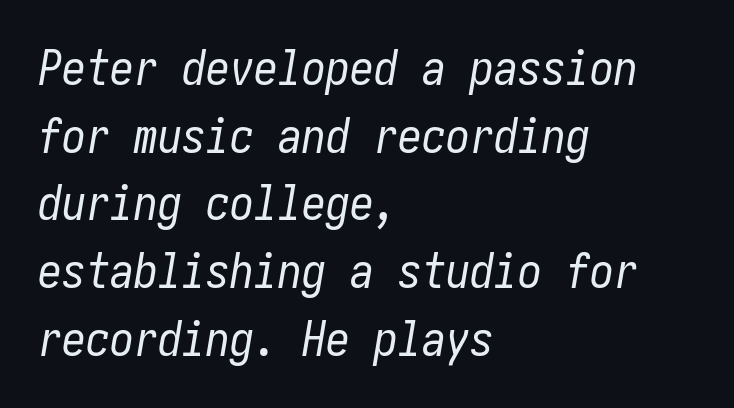
Q: Is the text bold? A: No.
Q: Is the text italic (slanted)? A: Yes, it leans right by about 10 degrees.
Q: Is the text underlined? A: No.
Q: How is the paragraph aligned? A: Left-aligned.
Q: Is the spacing between letters normal or unusually wide? A: Normal.
Q: Is the spacing between lines tight, normal or loose? A: Normal.
Q: Width (condensed, normal, or wide)? A: Condensed.
Q: Stroke contrast? A: Low.
Q: x-height? A: Medium.
